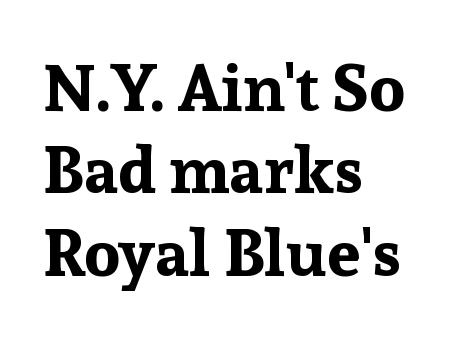
Q: Is the text bold? A: Yes.
Q: Is the text italic (slanted)? A: No, it is upright.
Q: Is the typeface a serif or a sans-serif typeface? A: Serif.
Q: Is the text underlined? A: No.
Q: How is the paragraph aligned? A: Left-aligned.
Q: Is the spacing between letters normal or unusually wide? A: Normal.
Q: Is the spacing between lines tight, normal or loose? A: Normal.
Q: Width (condensed, normal, or wide)? A: Normal.
Q: Stroke contrast? A: Low.
Q: x-height? A: Medium.
Q: Monospaced? A: No.
